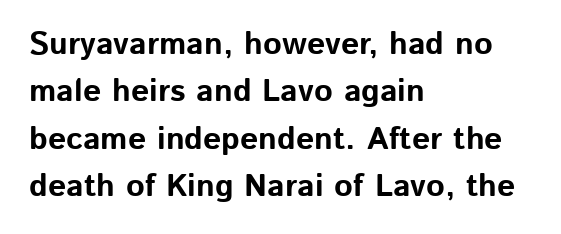
{"serif": "no", "italic": "no", "bold": "yes", "weight": "bold", "width": "normal", "stroke_contrast": "low", "x_height": "medium", "monospaced": "no", "underline": "no", "align": "left", "line_spacing": "normal", "line_spacing_ratio": 1.48, "letter_spacing": "normal", "letter_spacing_em": 0.0, "glyph_px": 32}
